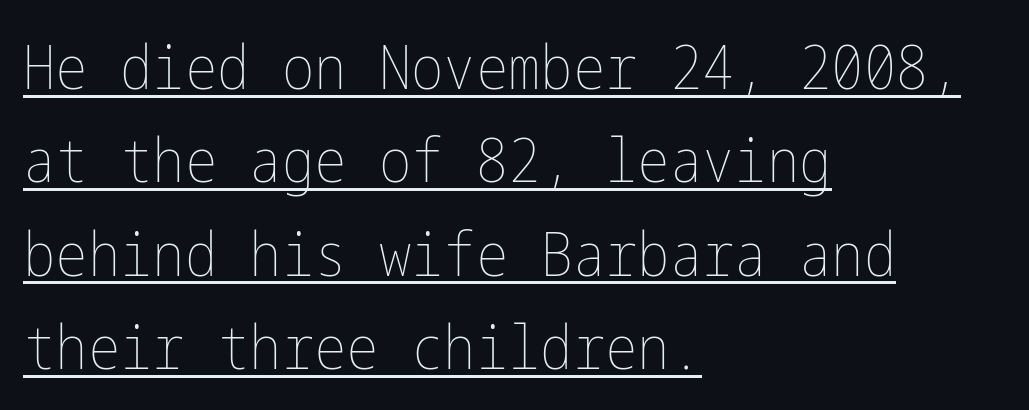
What decoration does the sample have? An underline. The vertical gap from one line to the next is medium. These lines are set flush left with a ragged right edge. Caption: face not bold, strokes unweighted.
